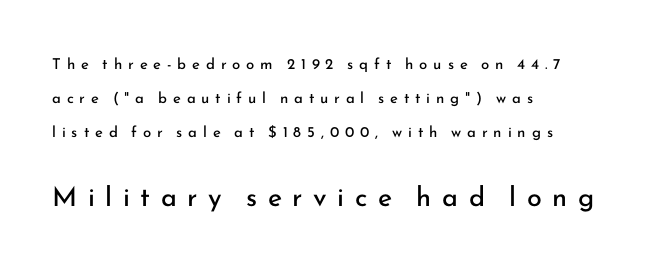
{"italic": "no", "bold": "no", "underline": "no", "align": "left", "line_spacing": "loose", "line_spacing_ratio": 2.27, "letter_spacing": "wide", "letter_spacing_em": 0.39, "larger_block": "second", "size_ratio": 1.8, "glyph_px": 27}
